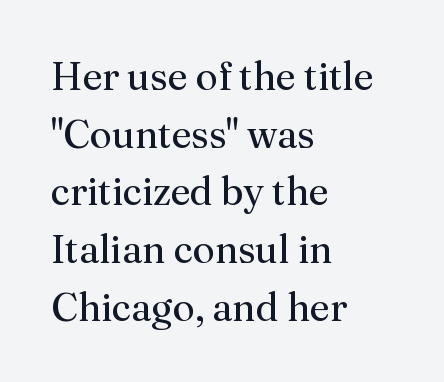
Unlike italic type, these characters show no tilt at all. You could call the tracking neutral — neither tight nor loose. These lines sit exactly where default settings would place them. Each letter keeps its own natural width here, so spacing adapts to shape.
